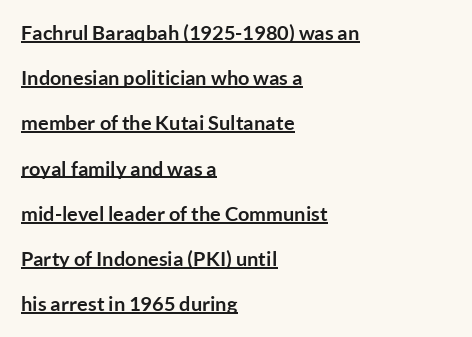
{"italic": "no", "bold": "yes", "underline": "yes", "align": "left", "line_spacing": "loose", "line_spacing_ratio": 2.26, "letter_spacing": "normal", "letter_spacing_em": 0.0, "glyph_px": 20}
